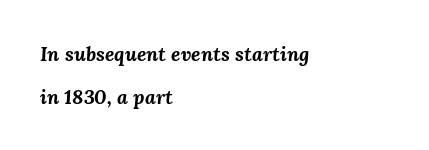
Check under the words: just untouched page. Standard letterfit; no display-style spreading of the glyphs. The setting favours the left margin, as ordinary paragraphs usually do. Students, observe: this is what heavily led, spacious text looks like. Each glyph is drawn with heavy, bold strokes. An italicized treatment has been applied to the whole sample.
